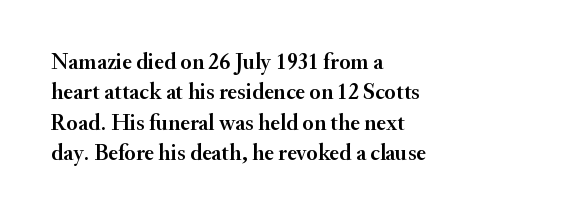
{"italic": "no", "underline": "no", "align": "left", "line_spacing": "normal", "line_spacing_ratio": 1.32, "letter_spacing": "normal", "letter_spacing_em": 0.0, "glyph_px": 23}
